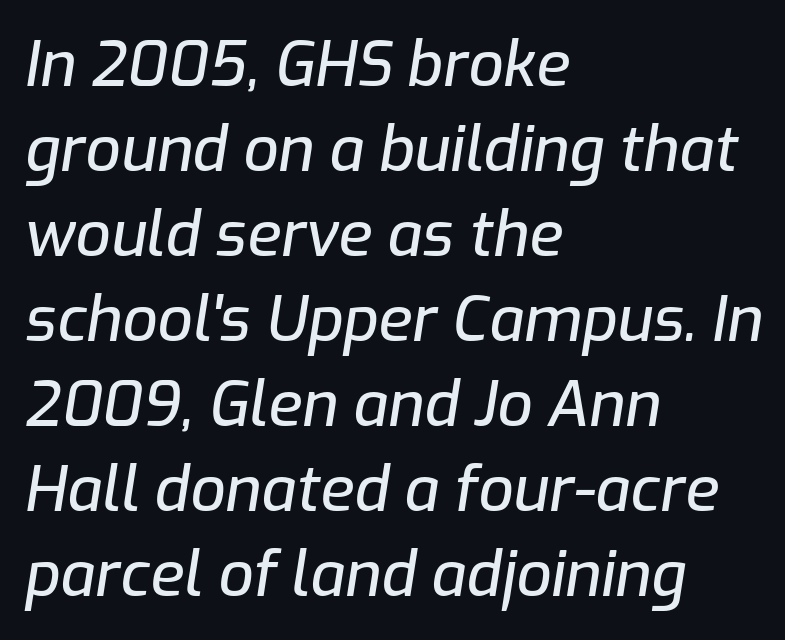
{"italic": "yes", "lean": "right", "slant_degrees": 9, "width": "normal", "stroke_contrast": "low", "x_height": "medium", "monospaced": "no", "underline": "no", "align": "left", "line_spacing": "normal", "line_spacing_ratio": 1.37, "letter_spacing": "normal", "letter_spacing_em": 0.0, "glyph_px": 62}
